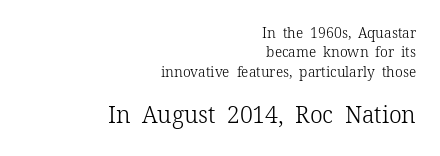
The image shows 23 px text type, upright; set right-aligned, normal line spacing (1.38x), normal letter spacing, not underlined; the second (bottom) block is 1.64x larger.
